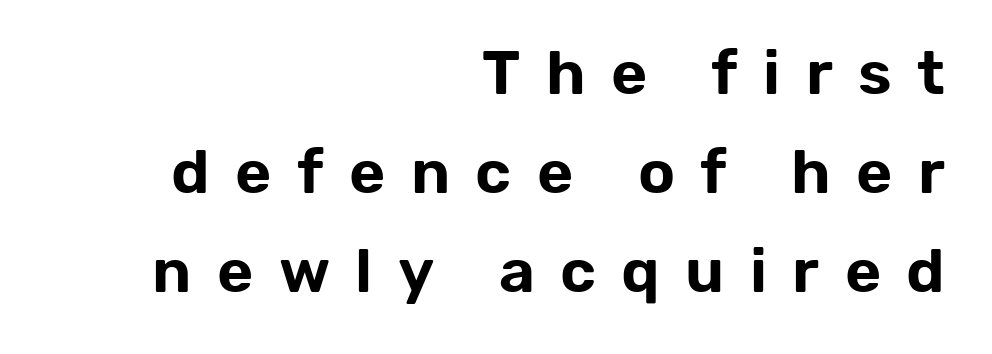
The rendering uses a moderate line-height, typical for paragraphs. The paragraph has a hard right edge and a soft left edge. You could only call the tracking loose — the letters float apart. Serif or sans? Sans — the stroke terminals are bare. The passage shown is typed in a proportional face where columns would drift.
